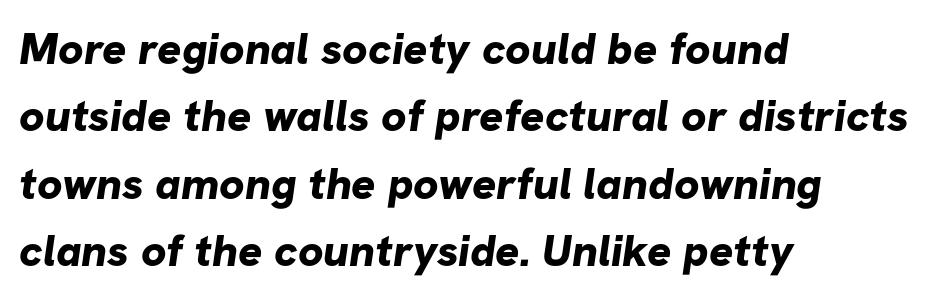
{"serif": "no", "bold": "yes", "weight": "bold", "width": "normal", "stroke_contrast": "low", "x_height": "medium", "monospaced": "no", "underline": "no", "align": "left", "line_spacing": "normal", "line_spacing_ratio": 1.5, "letter_spacing": "normal", "letter_spacing_em": 0.0, "glyph_px": 45}
